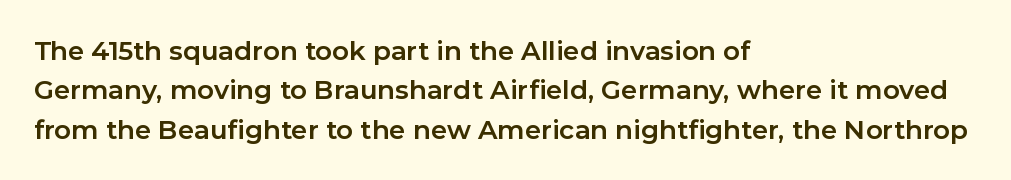
The image shows 26 px bold type, upright; set left-aligned, normal line spacing (1.51x), normal letter spacing, not underlined.
